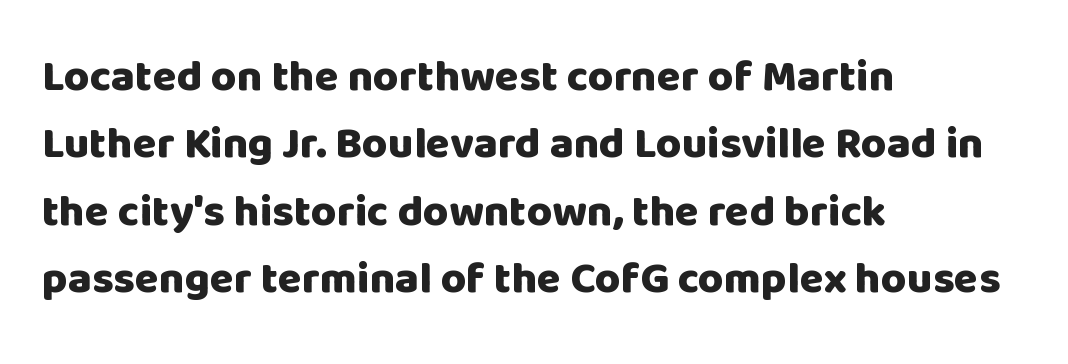
Q: Is the text bold? A: Yes.
Q: Is the text italic (slanted)? A: No, it is upright.
Q: Is the typeface a serif or a sans-serif typeface? A: Sans-serif.
Q: Is the text underlined? A: No.
Q: How is the paragraph aligned? A: Left-aligned.
Q: Is the spacing between letters normal or unusually wide? A: Normal.
Q: Is the spacing between lines tight, normal or loose? A: Normal.
Q: Width (condensed, normal, or wide)? A: Normal.
Q: Stroke contrast? A: Low.
Q: x-height? A: Large.
Q: Monospaced? A: No.
